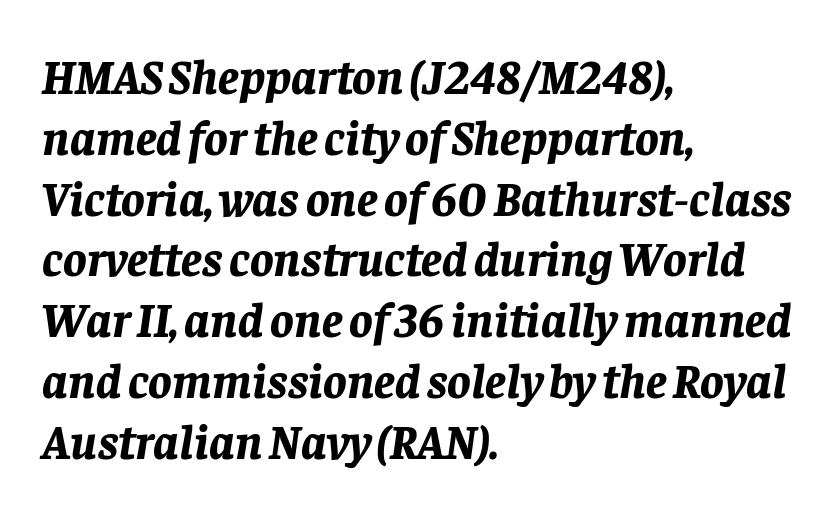
Q: Is the text bold? A: Yes.
Q: Is the text italic (slanted)? A: Yes, it leans right by about 8 degrees.
Q: Is the text underlined? A: No.
Q: How is the paragraph aligned? A: Left-aligned.
Q: Is the spacing between letters normal or unusually wide? A: Normal.
Q: Width (condensed, normal, or wide)? A: Normal.
Q: Stroke contrast? A: Low.
Q: x-height? A: Large.
Q: Monospaced? A: No.
